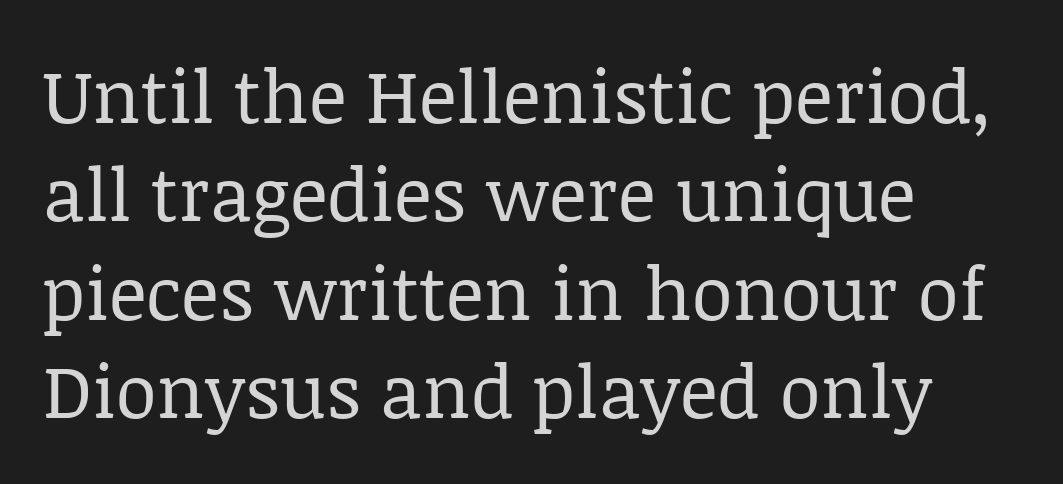
Q: Is the text bold? A: No.
Q: Is the text italic (slanted)? A: No, it is upright.
Q: Is the typeface a serif or a sans-serif typeface? A: Serif.
Q: Is the text underlined? A: No.
Q: How is the paragraph aligned? A: Left-aligned.
Q: Is the spacing between letters normal or unusually wide? A: Normal.
Q: Is the spacing between lines tight, normal or loose? A: Normal.
Q: Width (condensed, normal, or wide)? A: Normal.
Q: Stroke contrast? A: Low.
Q: x-height? A: Large.
Q: Monospaced? A: No.
